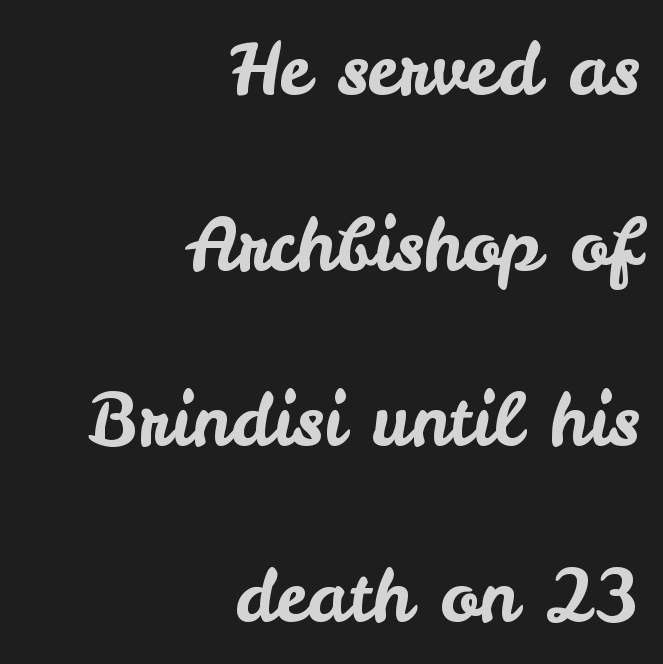
The image shows 72 px sans-serif type; set right-aligned, loose line spacing (2.44x), normal letter spacing, not underlined; low stroke contrast and a small x-height.
